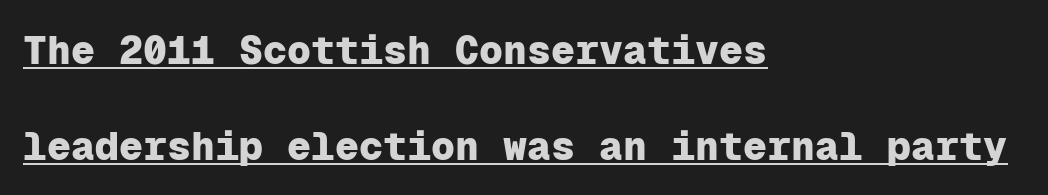
Q: Is the text bold? A: Yes.
Q: Is the text italic (slanted)? A: No, it is upright.
Q: Is the typeface a serif or a sans-serif typeface? A: Sans-serif.
Q: Is the text underlined? A: Yes.
Q: How is the paragraph aligned? A: Left-aligned.
Q: Is the spacing between letters normal or unusually wide? A: Normal.
Q: Is the spacing between lines tight, normal or loose? A: Loose.
Q: Width (condensed, normal, or wide)? A: Normal.
Q: Stroke contrast? A: Low.
Q: x-height? A: Medium.
Q: Monospaced? A: Yes.
